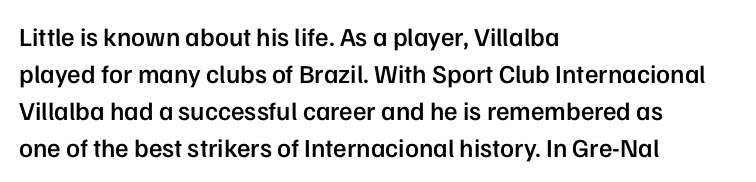
Successive baselines arrive at the customary interval. What weight is shown? A semibold, between regular and bold. The baseline area is clear. Compared with typical body copy, the letter spacing here is the same. When letters stand straight like this, we call the style roman or upright.
